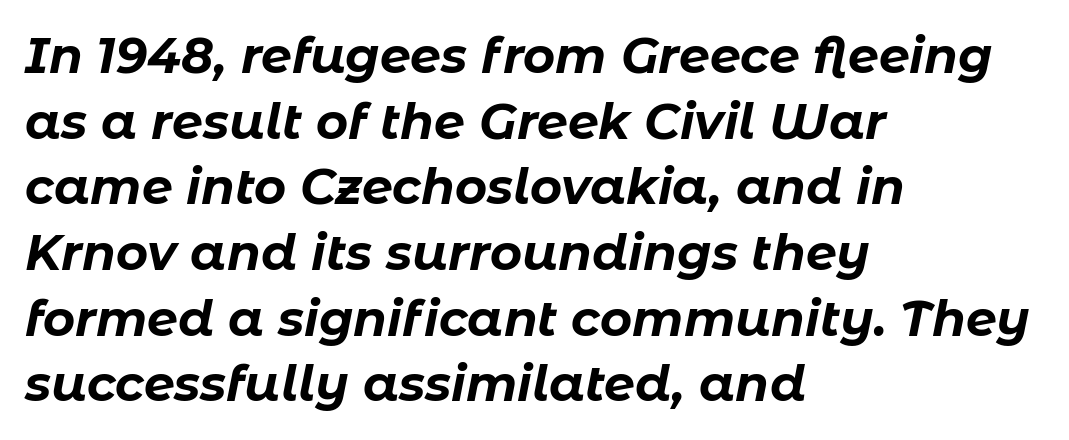
Q: Is the text bold? A: Yes.
Q: Is the text italic (slanted)? A: Yes, it leans right by about 11 degrees.
Q: Is the text underlined? A: No.
Q: How is the paragraph aligned? A: Left-aligned.
Q: Is the spacing between letters normal or unusually wide? A: Normal.
Q: Is the spacing between lines tight, normal or loose? A: Normal.
Q: Width (condensed, normal, or wide)? A: Normal.
Q: Stroke contrast? A: Low.
Q: x-height? A: Medium.
Q: Monospaced? A: No.
